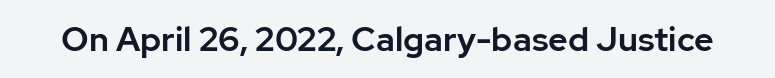
Q: Is the text italic (slanted)? A: No, it is upright.
Q: Is the typeface a serif or a sans-serif typeface? A: Sans-serif.
Q: Is the text underlined? A: No.
Q: Is the spacing between letters normal or unusually wide? A: Normal.
Q: Width (condensed, normal, or wide)? A: Normal.
Q: Stroke contrast? A: Low.
Q: x-height? A: Medium.
Q: Monospaced? A: No.
